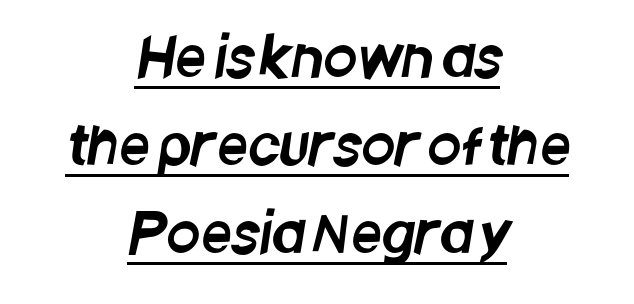
{"serif": "no", "width": "condensed", "stroke_contrast": "low", "x_height": "large", "monospaced": "no", "underline": "yes", "align": "center", "line_spacing": "normal", "line_spacing_ratio": 1.63, "letter_spacing": "normal", "letter_spacing_em": 0.0, "glyph_px": 54}
